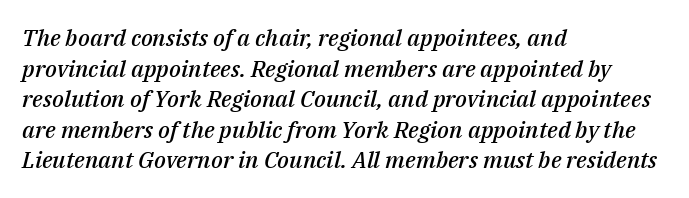
The image shows 23 px text type, italic (leaning right); set left-aligned, normal line spacing (1.33x), normal letter spacing, not underlined.
